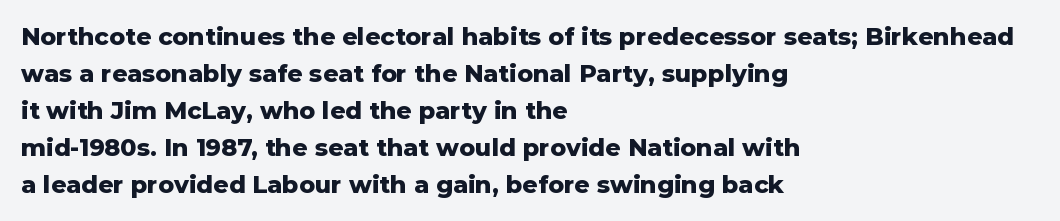
Q: Is the text bold? A: Yes.
Q: Is the text italic (slanted)? A: No, it is upright.
Q: Is the text underlined? A: No.
Q: How is the paragraph aligned? A: Left-aligned.
Q: Is the spacing between letters normal or unusually wide? A: Normal.
Q: Is the spacing between lines tight, normal or loose? A: Normal.
